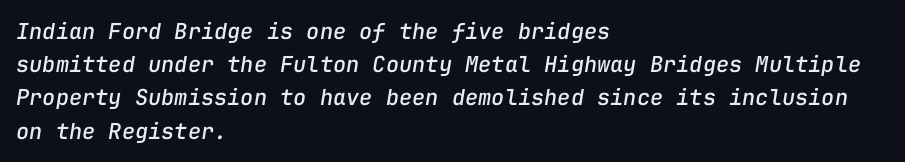
{"italic": "yes", "lean": "right", "slant_degrees": 9, "underline": "no", "align": "left", "line_spacing": "normal", "line_spacing_ratio": 1.51, "letter_spacing": "normal", "letter_spacing_em": 0.0, "glyph_px": 22}
